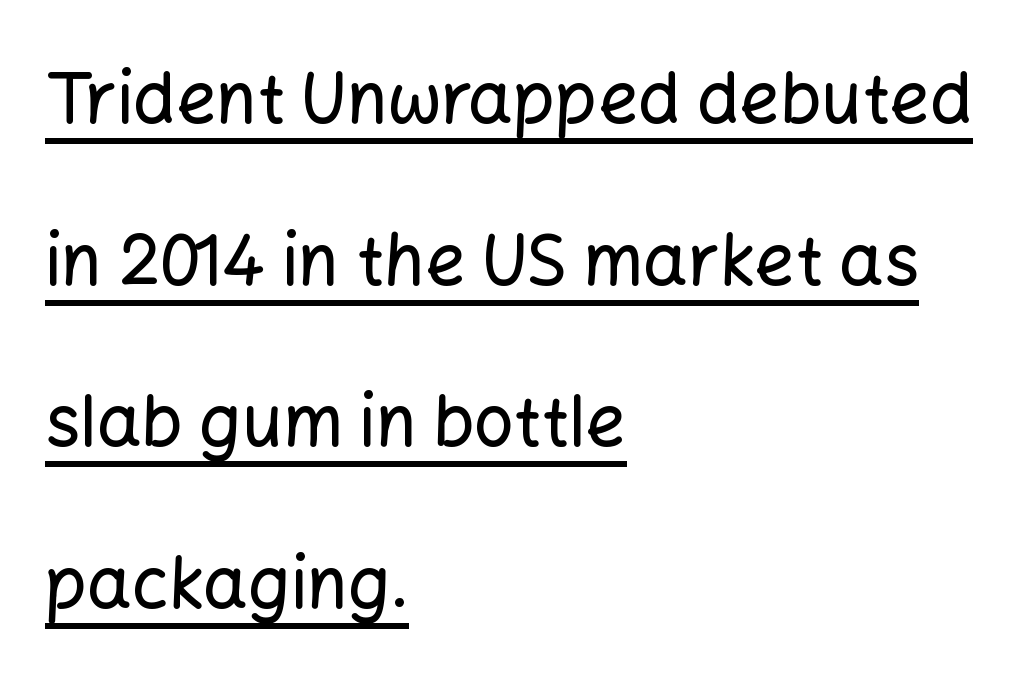
The rendered words wear a rule along their underside. Rendered with straight, roman letterforms. What's the leading like? Stretched, with rows far apart. What stands out about the letter spacing? Nothing — it is the standard amount. The rag falls on the right side of this text block.
